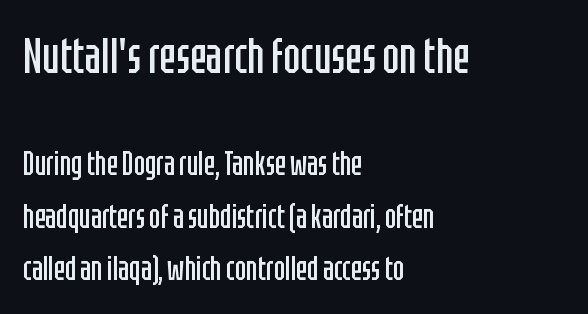
The image shows 50 px regular-weight, condensed sans-serif type, upright; set left-aligned, normal line spacing (1.59x), normal letter spacing, not underlined; the first (top) block is 1.52x larger; low stroke contrast and a large x-height.
